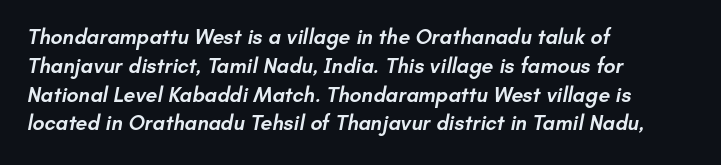
The image shows 21 px text type; set left-aligned, normal line spacing (1.37x), normal letter spacing, not underlined.
